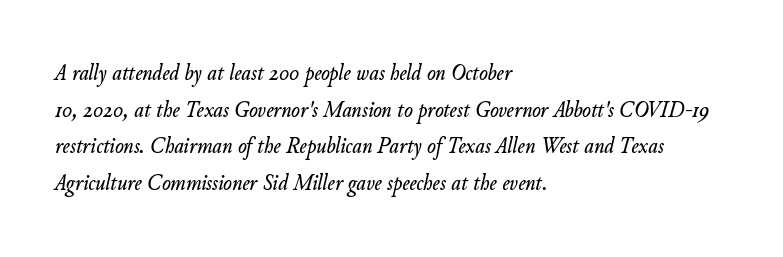
Q: Is the text italic (slanted)? A: Yes, it leans right by about 11 degrees.
Q: Is the text underlined? A: No.
Q: How is the paragraph aligned? A: Left-aligned.
Q: Is the spacing between letters normal or unusually wide? A: Normal.
Q: Is the spacing between lines tight, normal or loose? A: Normal.
